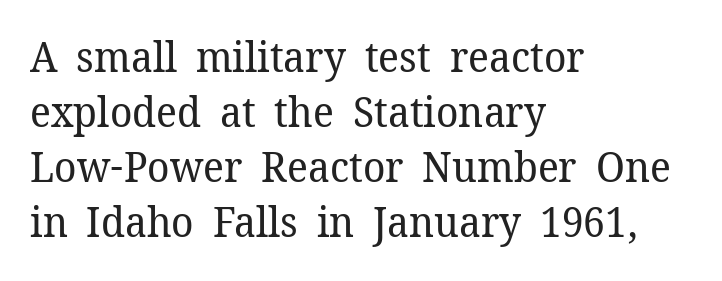
{"serif": "yes", "italic": "no", "bold": "no", "weight": "regular", "width": "normal", "stroke_contrast": "low", "x_height": "medium", "monospaced": "no", "underline": "no", "align": "left", "line_spacing": "normal", "line_spacing_ratio": 1.31, "letter_spacing": "normal", "letter_spacing_em": 0.0, "glyph_px": 42}
